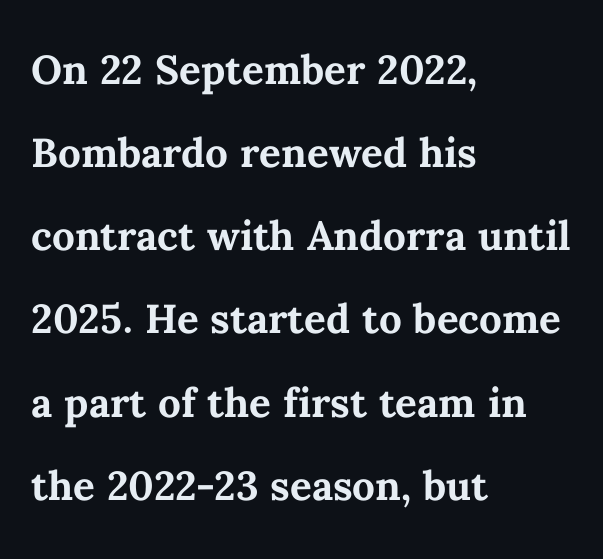
Rule under the text: the space is simply empty. Italic: no, the glyphs are upright roman. Letter spacing: default. Horizontally, the lines are justified to the leading edge only. Caption: bold face, heavy strokes.
